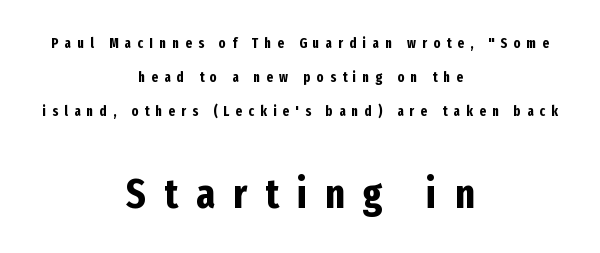
The sample has been set heavy, in full bold. Do the characters align in a grid? No, the font is proportional. Both edges are ragged and mirror each other, which tells us the setting is centered. The space directly below the letters is spotless. Unlike a traditional serif, this face leaves its strokes unadorned.
